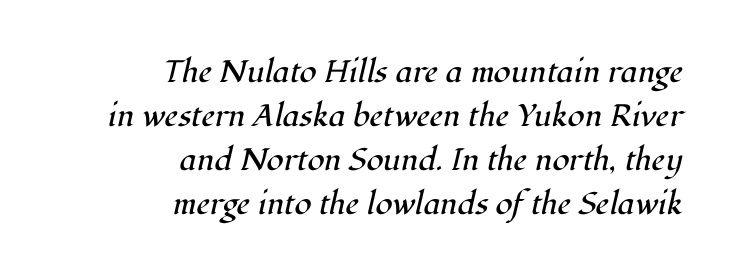
Q: Is the text bold? A: No.
Q: Is the text italic (slanted)? A: Yes, it leans right by about 12 degrees.
Q: Is the typeface a serif or a sans-serif typeface? A: Serif.
Q: Is the text underlined? A: No.
Q: How is the paragraph aligned? A: Right-aligned.
Q: Is the spacing between letters normal or unusually wide? A: Normal.
Q: Is the spacing between lines tight, normal or loose? A: Normal.
Q: Width (condensed, normal, or wide)? A: Normal.
Q: Stroke contrast? A: High.
Q: x-height? A: Medium.
Q: Monospaced? A: No.
